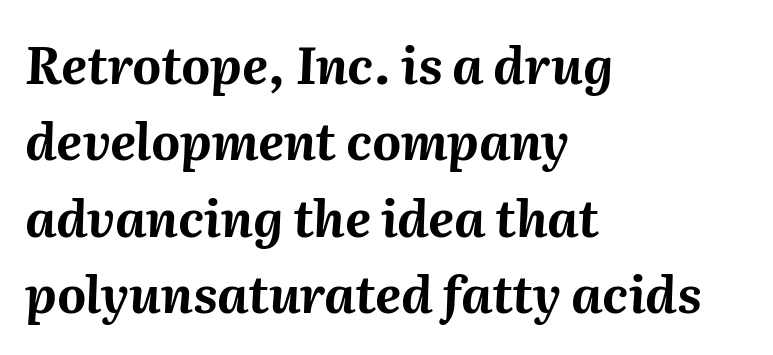
The image shows 50 px bold type, italic (leaning right); set left-aligned, normal line spacing (1.53x), normal letter spacing, not underlined; medium stroke contrast and a medium x-height.
